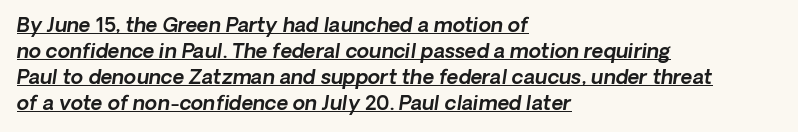
{"italic": "yes", "lean": "right", "slant_degrees": 8, "underline": "yes", "align": "left", "line_spacing": "normal", "line_spacing_ratio": 1.3, "letter_spacing": "normal", "letter_spacing_em": 0.0, "glyph_px": 20}
